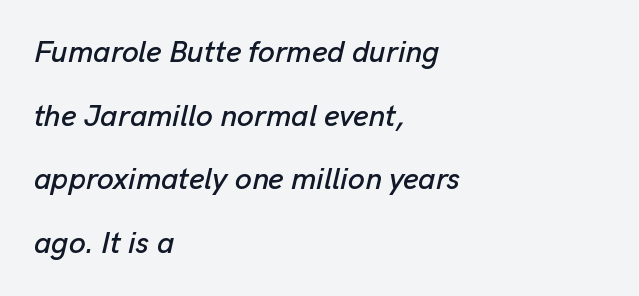
The image shows 30 px text type, italic (leaning right); set left-aligned, loose line spacing (2.12x), normal letter spacing, not underlined; low stroke contrast and a medium x-height.
